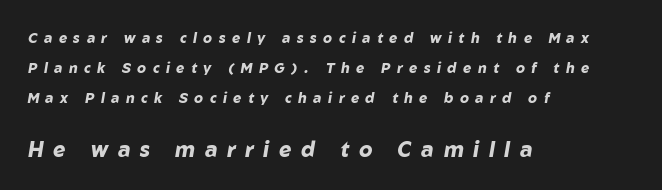
The image shows 21 px bold type, italic (leaning right); set left-aligned, loose line spacing (2.14x), unusually wide letter spacing (+0.46 em), not underlined; the second (bottom) block is 1.5x larger.
